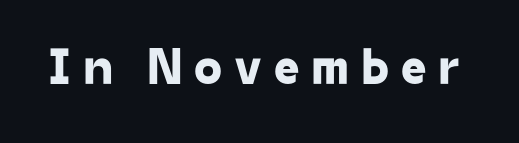
The image shows 51 px sans-serif type; set unusually wide letter spacing (+0.23 em), not underlined; low stroke contrast and a medium x-height.
